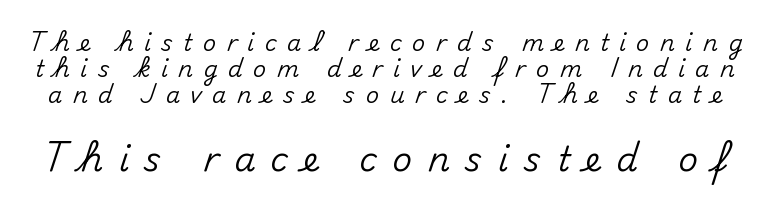
Each letter's strokes conclude bluntly, with no projecting serifs. There is plenty of visible air inserted between adjacent glyphs. Summary of vertical rhythm: compact, with narrow interline spacing.
